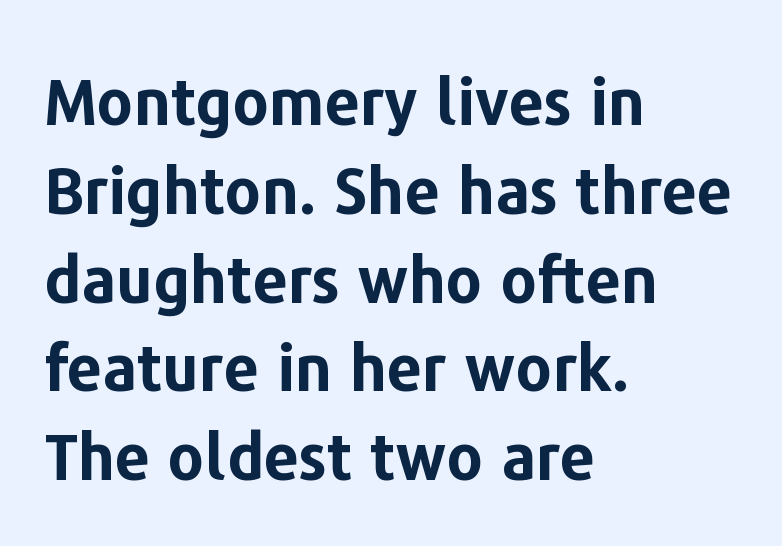
{"serif": "no", "italic": "no", "bold": "yes", "weight": "bold", "width": "normal", "stroke_contrast": "low", "x_height": "medium", "monospaced": "no", "underline": "no", "align": "left", "line_spacing": "normal", "line_spacing_ratio": 1.41, "letter_spacing": "normal", "letter_spacing_em": 0.0, "glyph_px": 63}
